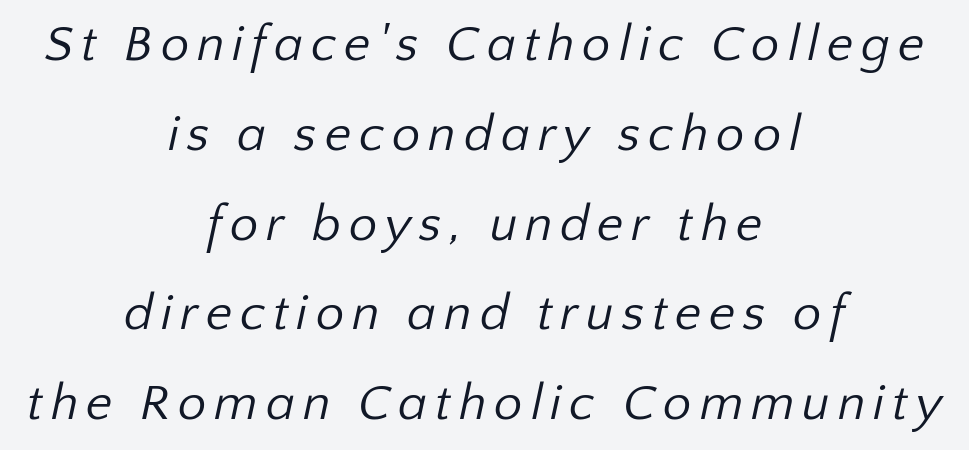
Q: Is the text bold? A: No.
Q: Is the typeface a serif or a sans-serif typeface? A: Sans-serif.
Q: Is the text underlined? A: No.
Q: How is the paragraph aligned? A: Centered.
Q: Width (condensed, normal, or wide)? A: Normal.
Q: Stroke contrast? A: Low.
Q: x-height? A: Medium.
Q: Monospaced? A: No.
